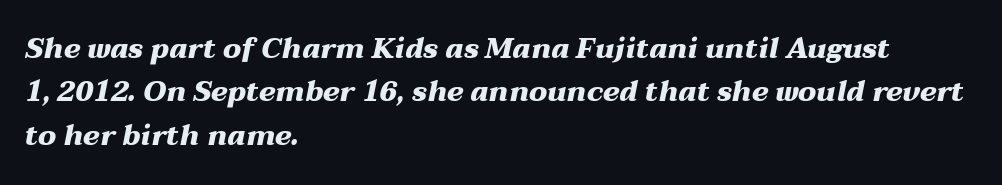
The image shows 28 px heavy, wide type, italic (leaning right); set left-aligned, normal line spacing (1.55x), normal letter spacing, not underlined; medium stroke contrast and a medium x-height.
